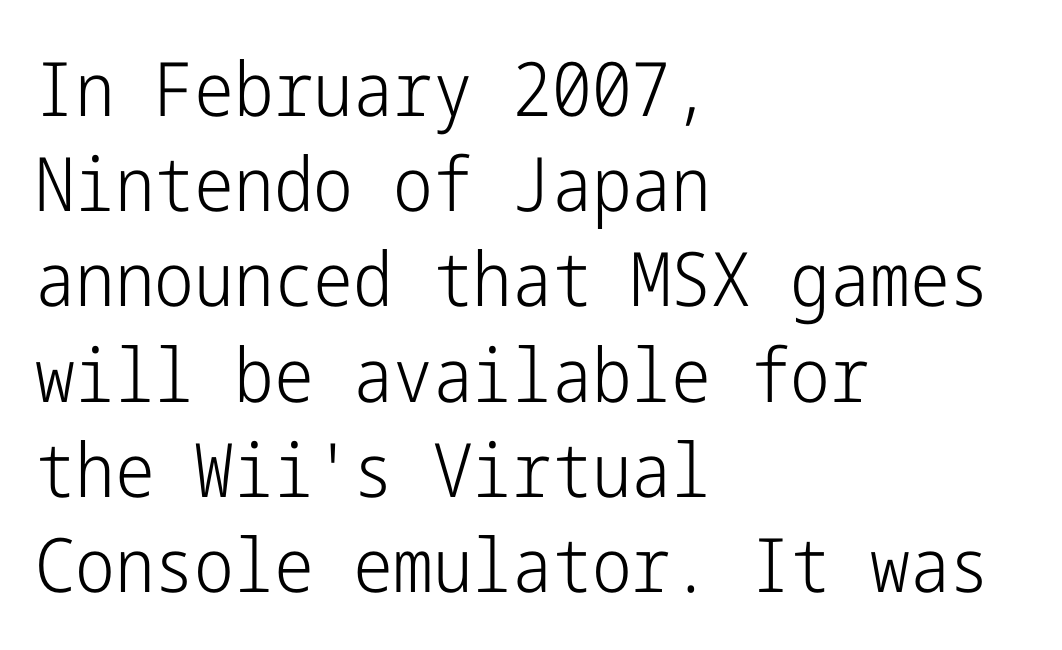
The image shows 75 px light, condensed sans-serif type, upright; set left-aligned, normal line spacing (1.27x), normal letter spacing, not underlined; low stroke contrast and a medium x-height.
